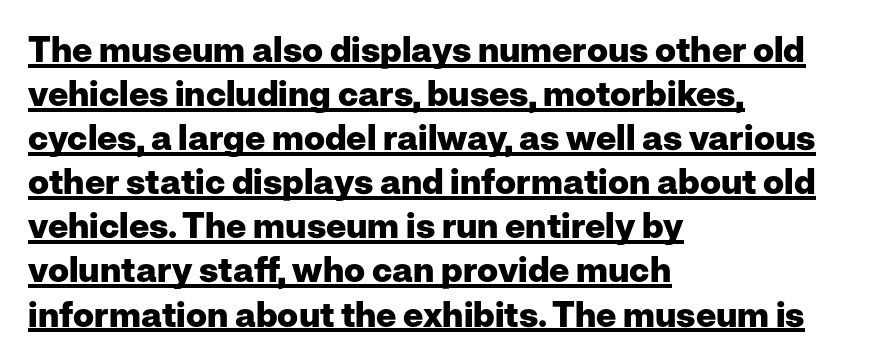
Q: Is the text bold? A: Yes.
Q: Is the text italic (slanted)? A: No, it is upright.
Q: Is the typeface a serif or a sans-serif typeface? A: Sans-serif.
Q: Is the text underlined? A: Yes.
Q: How is the paragraph aligned? A: Left-aligned.
Q: Is the spacing between letters normal or unusually wide? A: Normal.
Q: Is the spacing between lines tight, normal or loose? A: Normal.
Q: Width (condensed, normal, or wide)? A: Normal.
Q: Stroke contrast? A: Low.
Q: x-height? A: Medium.
Q: Monospaced? A: No.
